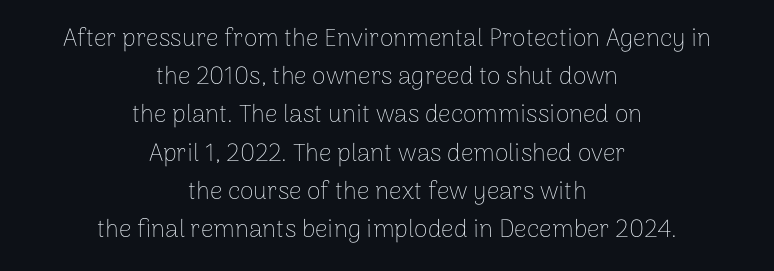
The image shows 25 px text type, upright; set centered, normal line spacing (1.53x), normal letter spacing, not underlined.
